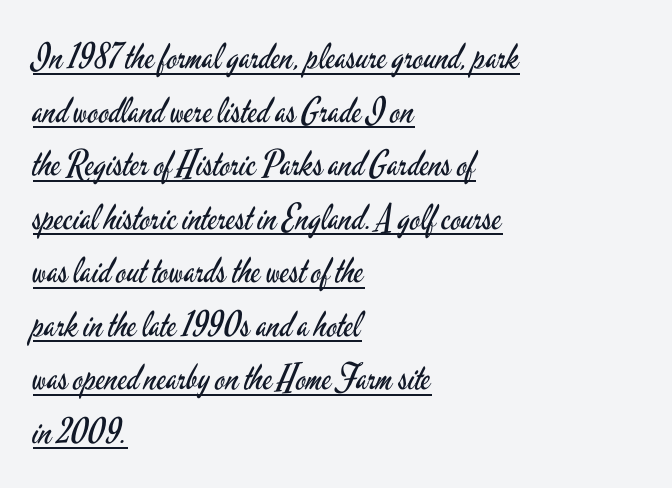
This rendering employs a face without finishing strokes, i.e., a sans-serif. Typeset ragged right — the left edge is the straight one. Is there an underline? Yes — a line sits under the letters. The letters look calm and open, with moderate or lighter stems. These lines are rendered in a variable-pitch font. No extra tracking has been applied to these lines.
